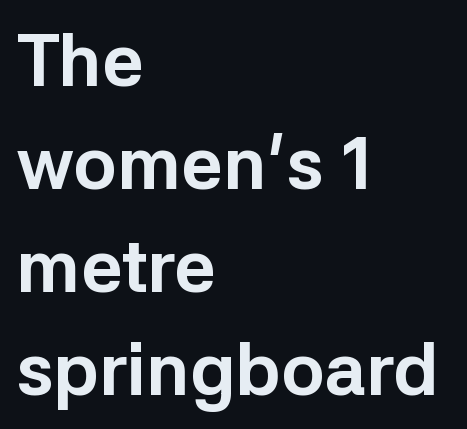
{"serif": "no", "italic": "no", "bold": "yes", "weight": "bold", "width": "normal", "stroke_contrast": "low", "x_height": "medium", "monospaced": "no", "underline": "no", "align": "left", "line_spacing": "normal", "line_spacing_ratio": 1.41, "letter_spacing": "normal", "letter_spacing_em": 0.0, "glyph_px": 73}
